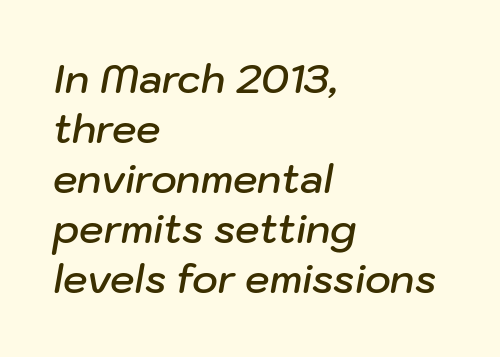
Q: Is the text bold? A: Semi-bold.
Q: Is the text italic (slanted)? A: Yes, it leans right by about 10 degrees.
Q: Is the text underlined? A: No.
Q: How is the paragraph aligned? A: Left-aligned.
Q: Is the spacing between letters normal or unusually wide? A: Normal.
Q: Is the spacing between lines tight, normal or loose? A: Normal.
Q: Width (condensed, normal, or wide)? A: Normal.
Q: Stroke contrast? A: Low.
Q: x-height? A: Medium.
Q: Monospaced? A: No.
